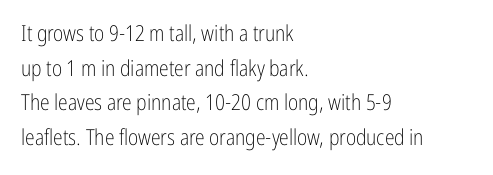
Q: Is the text bold? A: No.
Q: Is the text italic (slanted)? A: No, it is upright.
Q: Is the text underlined? A: No.
Q: How is the paragraph aligned? A: Left-aligned.
Q: Is the spacing between letters normal or unusually wide? A: Normal.
Q: Is the spacing between lines tight, normal or loose? A: Normal.
